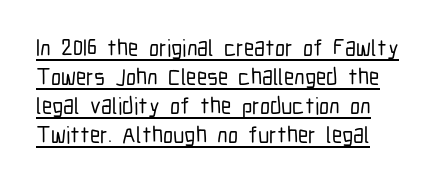
The image shows 23 px text type, upright; set normal line spacing (1.26x), normal letter spacing, underlined.
